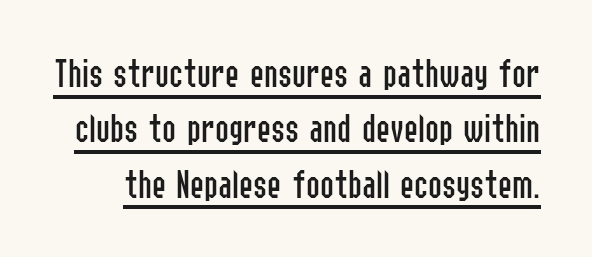
You could not count columns in this text — the font is proportionally spaced. Classification — sans serif. Glance below the letters and you will spot a drawn line. Stroke mass is kept to a normal reading level or below. Standard letterfit; no display-style spreading of the glyphs. Leading: standard.
